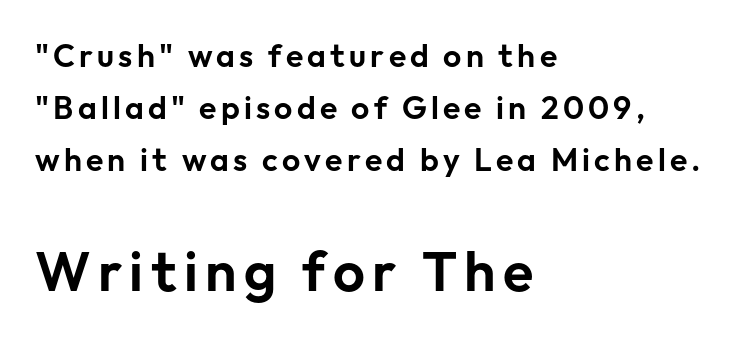
Is this a fixed-width face? No — the glyphs have proportional, varying widths. The space between consecutive lines is moderate. This is roman type, the default non-slanted kind. This is sans-serif lettering, the kind often seen on screens and signage. The ragged edge is on the right, which tells us the setting is flush left. The passage shown is not underscored anywhere.
